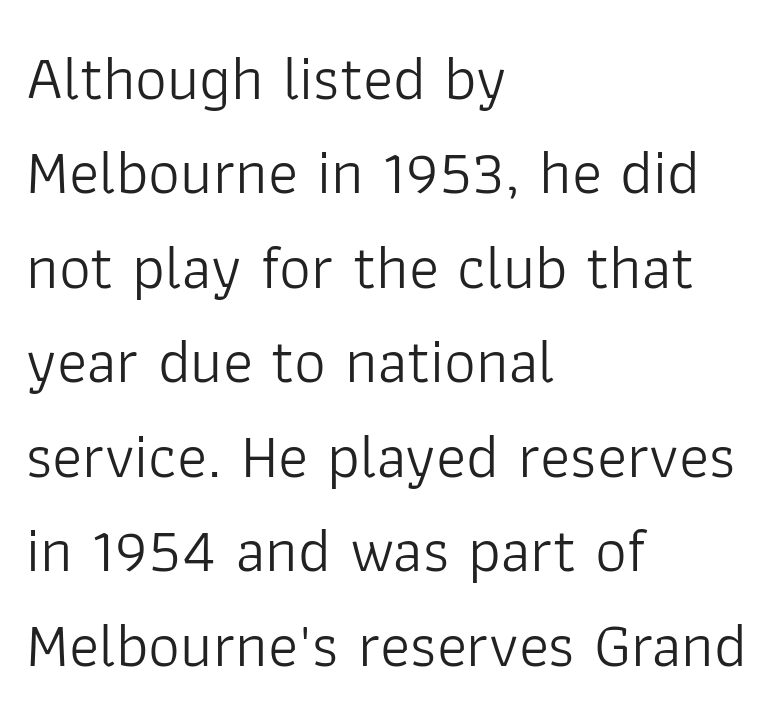
Q: Is the text bold? A: No.
Q: Is the text italic (slanted)? A: No, it is upright.
Q: Is the typeface a serif or a sans-serif typeface? A: Sans-serif.
Q: Is the text underlined? A: No.
Q: How is the paragraph aligned? A: Left-aligned.
Q: Is the spacing between letters normal or unusually wide? A: Normal.
Q: Is the spacing between lines tight, normal or loose? A: Normal.
Q: Width (condensed, normal, or wide)? A: Normal.
Q: Stroke contrast? A: Low.
Q: x-height? A: Medium.
Q: Monospaced? A: No.
